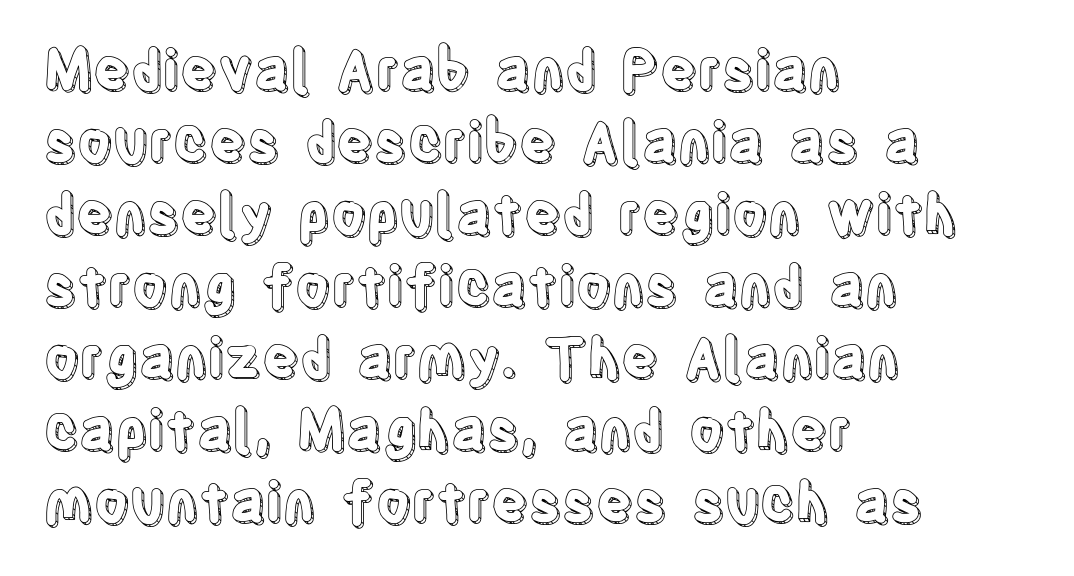
Q: Is the text italic (slanted)? A: No, it is upright.
Q: Is the text underlined? A: No.
Q: How is the paragraph aligned? A: Left-aligned.
Q: Is the spacing between letters normal or unusually wide? A: Normal.
Q: Is the spacing between lines tight, normal or loose? A: Normal.
Q: Width (condensed, normal, or wide)? A: Condensed.
Q: x-height? A: Large.
Q: Monospaced? A: No.
